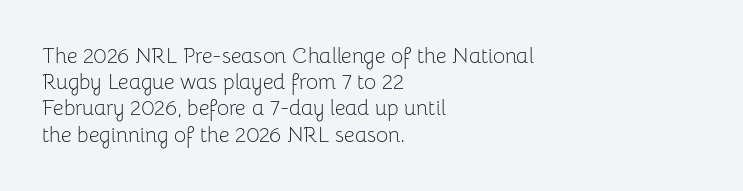
Q: Is the text bold? A: No.
Q: Is the text italic (slanted)? A: No, it is upright.
Q: Is the text underlined? A: No.
Q: How is the paragraph aligned? A: Left-aligned.
Q: Is the spacing between letters normal or unusually wide? A: Normal.
Q: Is the spacing between lines tight, normal or loose? A: Normal.
